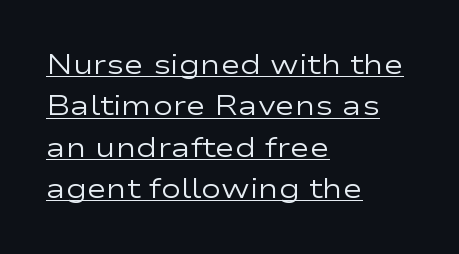
Q: Is the text bold? A: No.
Q: Is the text italic (slanted)? A: No, it is upright.
Q: Is the text underlined? A: Yes.
Q: How is the paragraph aligned? A: Left-aligned.
Q: Is the spacing between letters normal or unusually wide? A: Normal.
Q: Is the spacing between lines tight, normal or loose? A: Normal.
